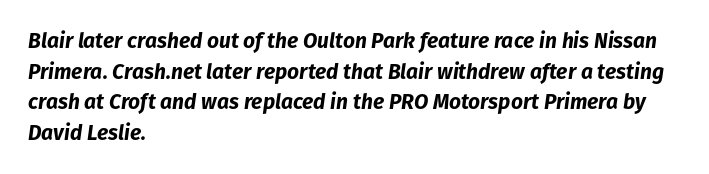
Q: Is the text bold? A: Yes.
Q: Is the text italic (slanted)? A: Yes, it leans right by about 8 degrees.
Q: Is the text underlined? A: No.
Q: How is the paragraph aligned? A: Left-aligned.
Q: Is the spacing between letters normal or unusually wide? A: Normal.
Q: Is the spacing between lines tight, normal or loose? A: Normal.
